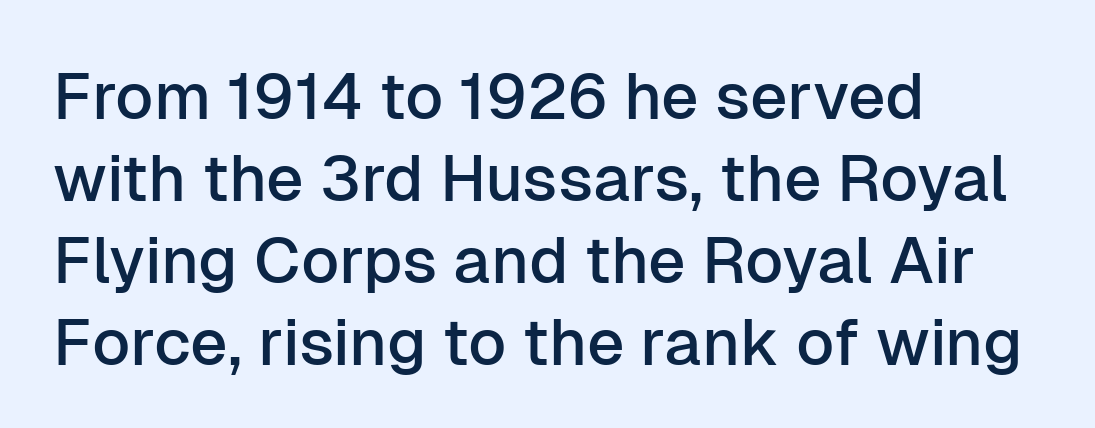
The image shows 65 px sans-serif type, upright; set left-aligned, normal line spacing (1.26x), normal letter spacing, not underlined; low stroke contrast and a medium x-height.
